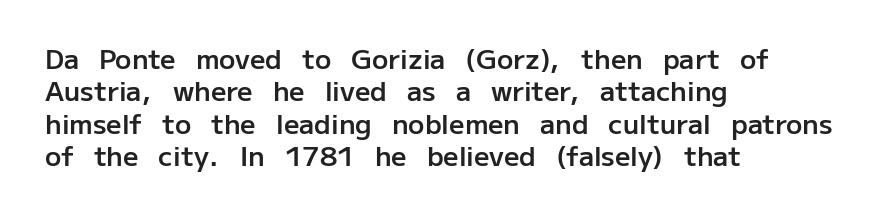
Q: Is the text bold? A: Semi-bold.
Q: Is the text italic (slanted)? A: No, it is upright.
Q: Is the text underlined? A: No.
Q: How is the paragraph aligned? A: Left-aligned.
Q: Is the spacing between letters normal or unusually wide? A: Normal.
